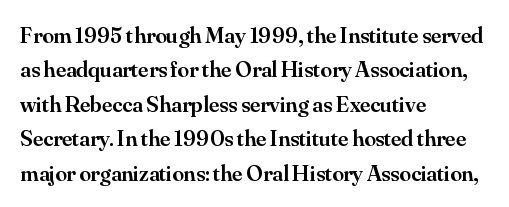
{"italic": "no", "bold": "semi", "underline": "no", "align": "left", "line_spacing": "normal", "line_spacing_ratio": 1.5, "letter_spacing": "normal", "letter_spacing_em": 0.0, "glyph_px": 23}
